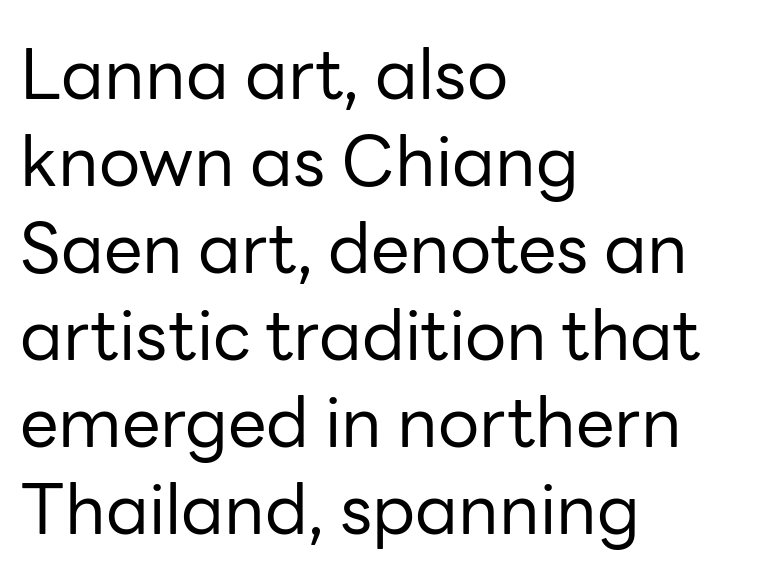
Q: Is the text bold? A: No.
Q: Is the text italic (slanted)? A: No, it is upright.
Q: Is the typeface a serif or a sans-serif typeface? A: Sans-serif.
Q: Is the text underlined? A: No.
Q: How is the paragraph aligned? A: Left-aligned.
Q: Is the spacing between letters normal or unusually wide? A: Normal.
Q: Is the spacing between lines tight, normal or loose? A: Normal.
Q: Width (condensed, normal, or wide)? A: Normal.
Q: Stroke contrast? A: Low.
Q: x-height? A: Medium.
Q: Monospaced? A: No.
